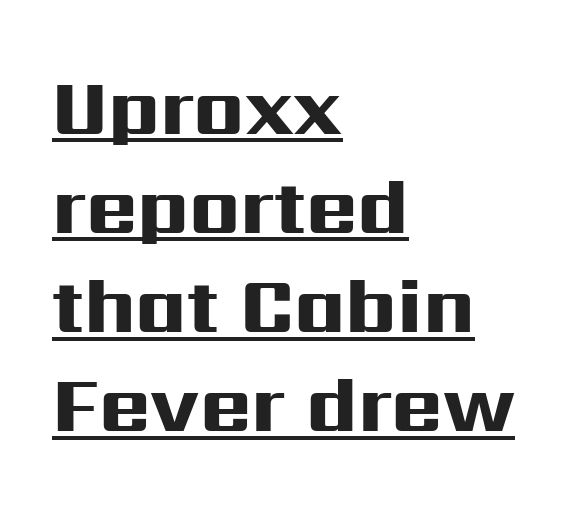
Q: Is the text bold? A: Yes.
Q: Is the text italic (slanted)? A: No, it is upright.
Q: Is the typeface a serif or a sans-serif typeface? A: Sans-serif.
Q: Is the text underlined? A: Yes.
Q: How is the paragraph aligned? A: Left-aligned.
Q: Is the spacing between letters normal or unusually wide? A: Normal.
Q: Is the spacing between lines tight, normal or loose? A: Normal.
Q: Width (condensed, normal, or wide)? A: Wide.
Q: Stroke contrast? A: High.
Q: x-height? A: Medium.
Q: Monospaced? A: No.
